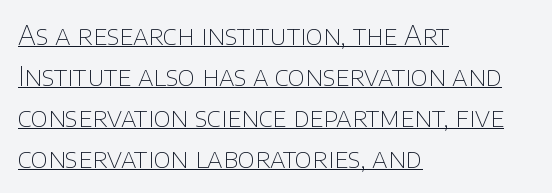
{"italic": "no", "bold": "no", "underline": "yes", "align": "left", "line_spacing": "normal", "line_spacing_ratio": 1.58, "letter_spacing": "normal", "letter_spacing_em": 0.0, "glyph_px": 26}
